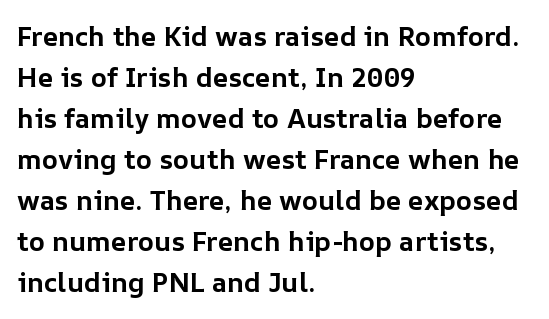
The image shows 27 px bold type, upright; set left-aligned, normal line spacing (1.52x), normal letter spacing, not underlined.
